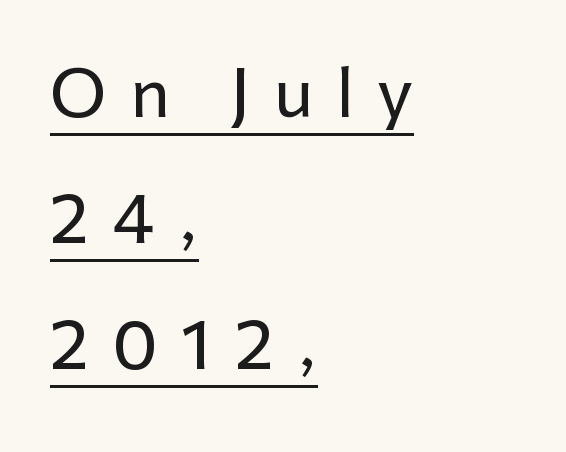
If you drew a line through each stem, it would be perfectly vertical. Like a heading marked for emphasis, these lines bear an underscore. These lines stack with their left ends in a neat column. Regarding leading, the lines here are spaced well apart. Think of a printed novel: that variable character pitch is what you see here.
